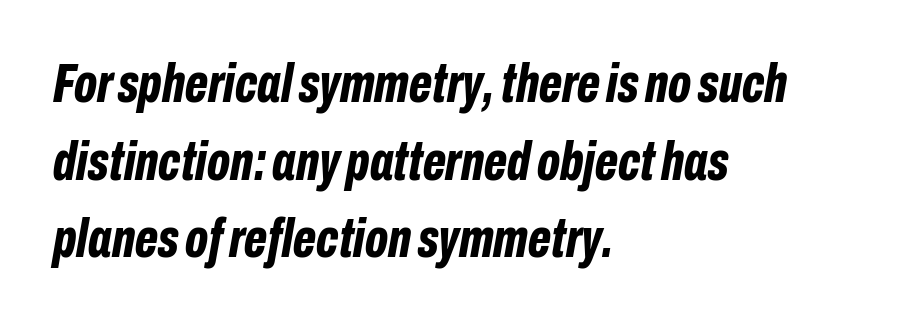
{"italic": "yes", "lean": "right", "slant_degrees": 10, "bold": "yes", "weight": "bold", "width": "condensed", "stroke_contrast": "low", "x_height": "medium", "monospaced": "no", "underline": "no", "align": "left", "line_spacing": "normal", "line_spacing_ratio": 1.41, "letter_spacing": "normal", "letter_spacing_em": 0.0, "glyph_px": 55}
